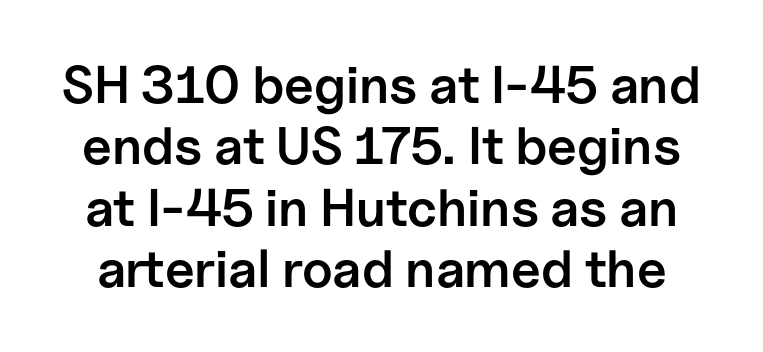
The image shows 53 px semibold sans-serif type, upright; set line spacing 1.16x, normal letter spacing, not underlined; low stroke contrast and a medium x-height.
